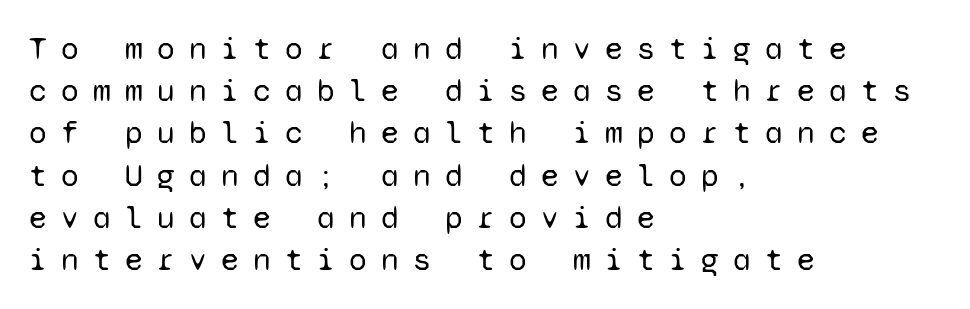
A light-to-regular cut is what we see here. A typesetter would call this monospace, since all characters share one set width. Letters rest on an invisible, unmarked baseline. Successive baselines arrive at the customary interval. Layout note: lines flush left. Style check: upright.
